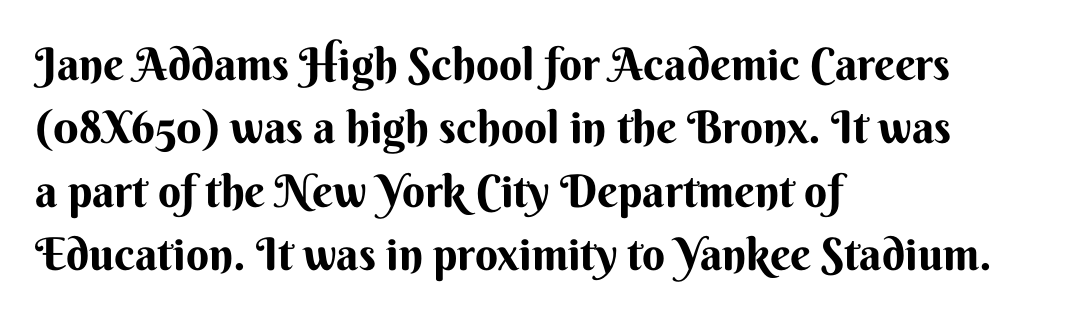
Q: Is the text bold? A: Yes.
Q: Is the text italic (slanted)? A: No, it is upright.
Q: Is the typeface a serif or a sans-serif typeface? A: Sans-serif.
Q: Is the text underlined? A: No.
Q: How is the paragraph aligned? A: Left-aligned.
Q: Is the spacing between letters normal or unusually wide? A: Normal.
Q: Is the spacing between lines tight, normal or loose? A: Normal.
Q: Width (condensed, normal, or wide)? A: Normal.
Q: Stroke contrast? A: Medium.
Q: x-height? A: Small.
Q: Monospaced? A: No.
